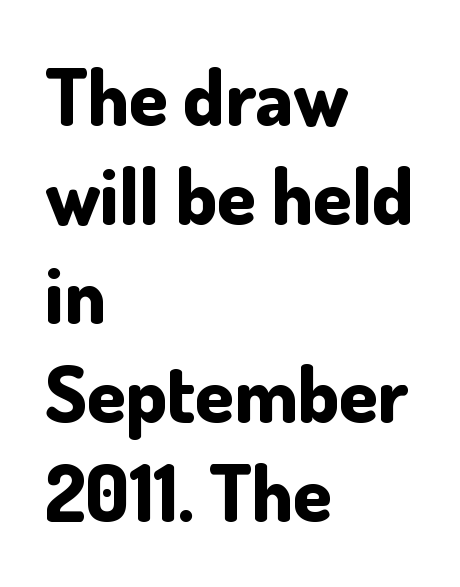
Q: Is the text bold? A: Yes.
Q: Is the text italic (slanted)? A: No, it is upright.
Q: Is the typeface a serif or a sans-serif typeface? A: Sans-serif.
Q: Is the text underlined? A: No.
Q: How is the paragraph aligned? A: Left-aligned.
Q: Is the spacing between letters normal or unusually wide? A: Normal.
Q: Is the spacing between lines tight, normal or loose? A: Normal.
Q: Width (condensed, normal, or wide)? A: Normal.
Q: Stroke contrast? A: Low.
Q: x-height? A: Small.
Q: Monospaced? A: No.
